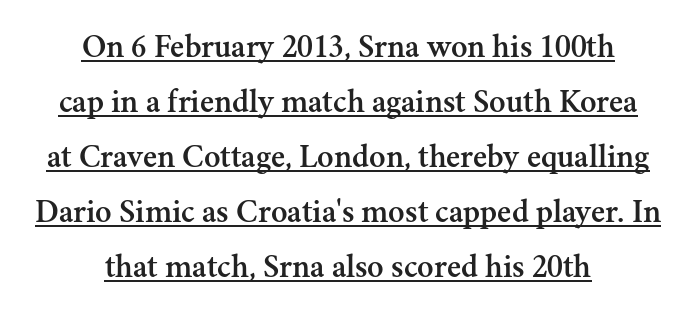
{"serif": "yes", "italic": "no", "width": "normal", "stroke_contrast": "medium", "x_height": "small", "monospaced": "no", "underline": "yes", "align": "center", "line_spacing": "normal", "line_spacing_ratio": 1.62, "letter_spacing": "normal", "letter_spacing_em": 0.0, "glyph_px": 34}
